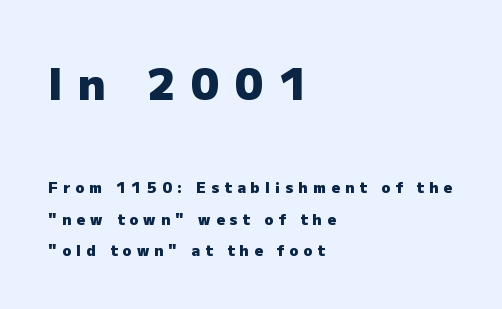
Q: Is the text bold? A: Yes.
Q: Is the text italic (slanted)? A: No, it is upright.
Q: Is the typeface a serif or a sans-serif typeface? A: Sans-serif.
Q: Is the text underlined? A: No.
Q: How is the paragraph aligned? A: Left-aligned.
Q: Is the spacing between letters normal or unusually wide? A: Unusually wide.
Q: Is the spacing between lines tight, normal or loose? A: Loose.
Q: Which block of text is set in a larger size, the first (top) or the second (bottom)? A: The first (top) one.
Q: Width (condensed, normal, or wide)? A: Normal.
Q: Stroke contrast? A: Low.
Q: x-height? A: Medium.
Q: Monospaced? A: No.
